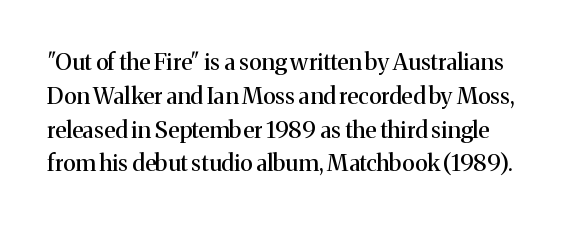
The typography opts for an upright posture over an oblique one. Reading down the column, the eye jumps a familiar distance to each next line. Tracking value appears to be zero — textbook default spacing. Has an underline been added? It has not.
